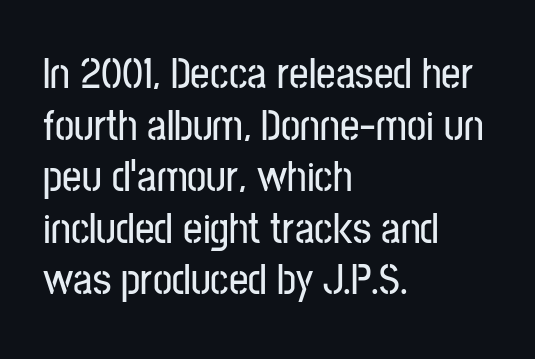
The passage is arranged the way most books set body copy — flush left. Compared with typical body copy, the letter spacing here is the same. Tall strokes in this sample are plumb rather than angled. This sample uses a sans-serif face. Check under the words: just untouched page.
